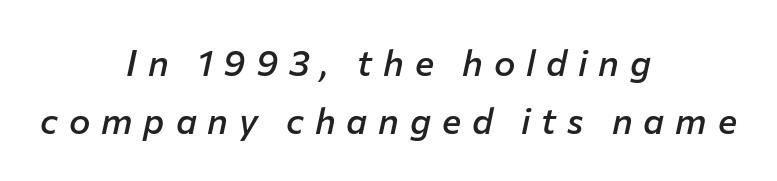
The image shows 36 px semibold type, italic (leaning right); set centered, normal line spacing (1.6x), unusually wide letter spacing (+0.3 em), not underlined; low stroke contrast and a medium x-height.
